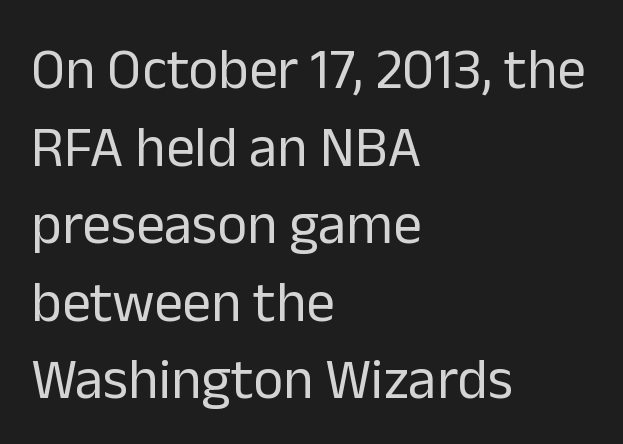
This rendering uses left alignment, leaving the right contour irregular. Each stroke keeps to a modest, everyday thickness or less. Varying glyph widths throughout — classic text-font behaviour. A typesetter would call this leading conventional body-copy spacing.
